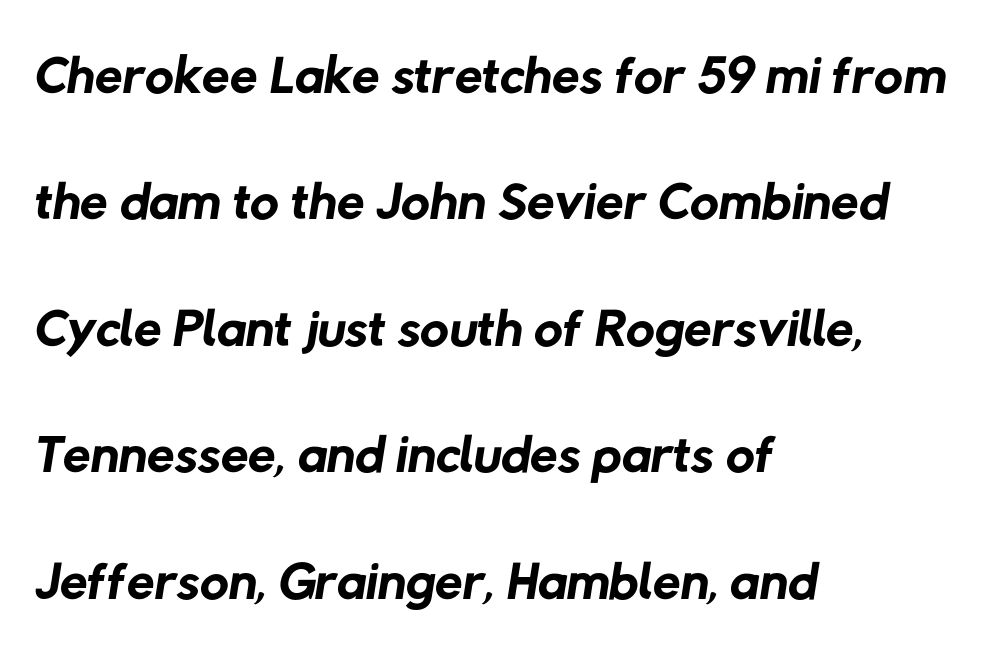
Is the letter spacing exaggerated? No — it looks like the ordinary default. Normally led — the rows are evenly, conventionally spaced. Every row of glyphs begins at an identical x-position on the left. Anything drawn beneath the words? Only blank space.
